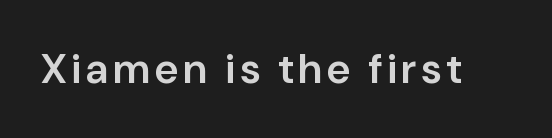
The image shows 42 px semibold sans-serif type, upright; set not underlined; low stroke contrast and a medium x-height.
